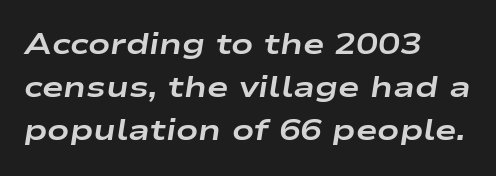
{"italic": "yes", "lean": "right", "slant_degrees": 9, "bold": "yes", "weight": "bold", "width": "wide", "stroke_contrast": "low", "x_height": "medium", "monospaced": "no", "underline": "no", "align": "left", "line_spacing": "normal", "line_spacing_ratio": 1.49, "letter_spacing": "normal", "letter_spacing_em": 0.0, "glyph_px": 29}
